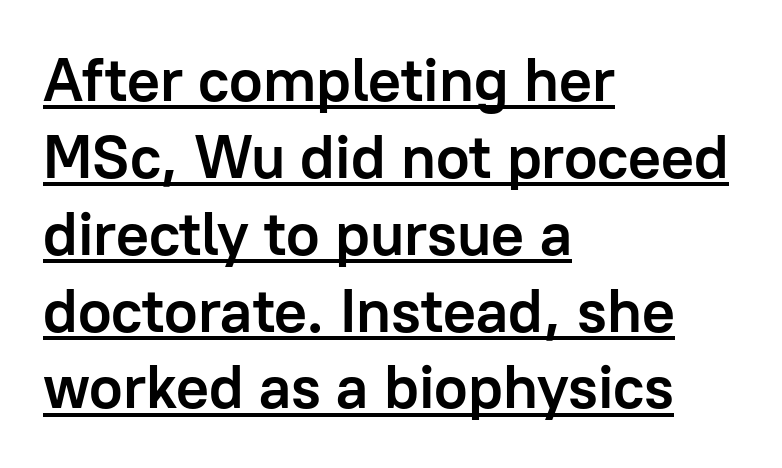
The image shows 61 px semibold sans-serif type, upright; set left-aligned, normal line spacing (1.26x), normal letter spacing, underlined; low stroke contrast and a medium x-height.
